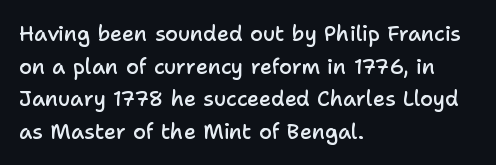
Decoration check: the copy has no underline. If you drew a ruler down the left edge, every line would touch it. How would I describe the line gaps? Plain and ordinary. The characters look somewhat weighty, a semibold short of true bold. Ordinary non-slanted type is in use.
